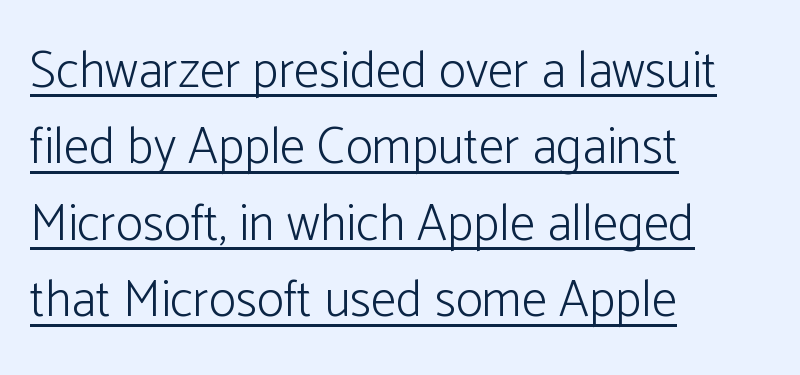
Stem width sits at or under what a default text font uses. This sample has the flowing, uneven cadence of proportional lettering. Honestly, the letter spacing is just normal — you wouldn't notice it. The lines sit at an ordinary, default distance from one another.
